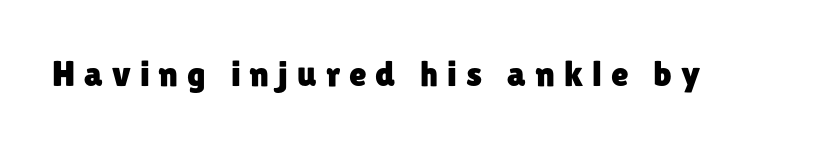
The image shows 36 px sans-serif type, upright; set unusually wide letter spacing (+0.25 em), not underlined; low stroke contrast and a medium x-height.
